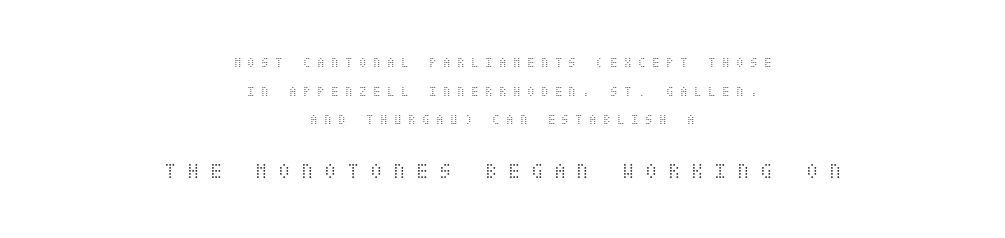
{"italic": "no", "bold": "no", "underline": "no", "align": "center", "line_spacing": "loose", "line_spacing_ratio": 2.05, "letter_spacing": "wide", "letter_spacing_em": 0.45, "larger_block": "second", "size_ratio": 1.64, "glyph_px": 23}
